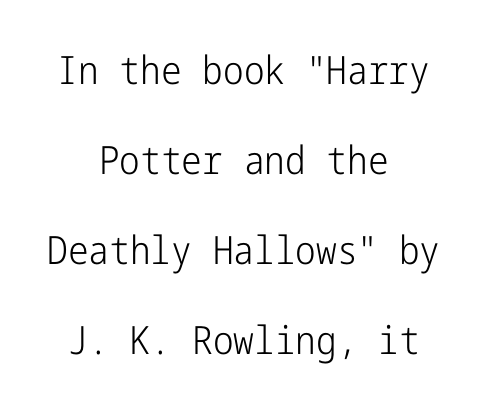
Spacing between characters is what you'd get straight out of the box. No italicization has been applied; the sample stays upright. The block of text is sparse from top to bottom, with ample space between rows. Lines of text with bare space underneath. Serif or sans? Sans — the stroke terminals are bare. Stems and bowls with no extra thickness — not bold.
